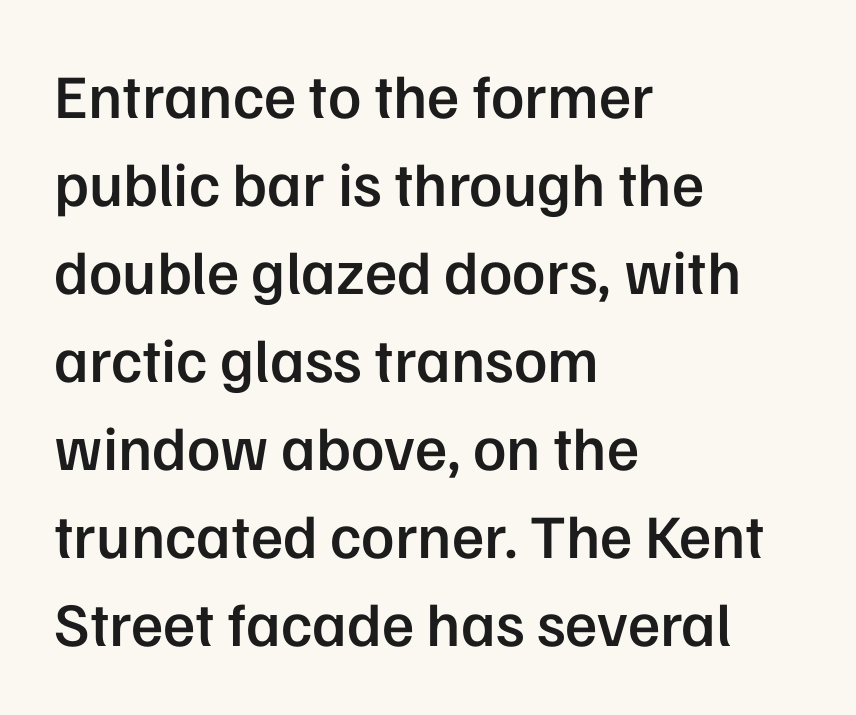
{"serif": "no", "italic": "no", "bold": "semi", "weight": "semibold", "width": "normal", "stroke_contrast": "low", "x_height": "medium", "monospaced": "no", "underline": "no", "align": "left", "line_spacing": "normal", "line_spacing_ratio": 1.42, "letter_spacing": "normal", "letter_spacing_em": 0.0, "glyph_px": 62}
